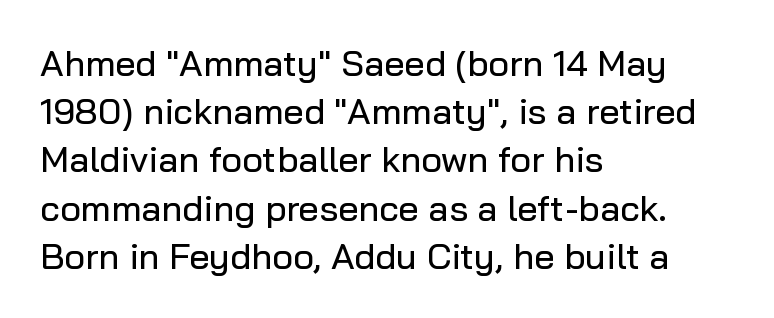
Quick note: not italic, upright. Grotesque or geometric, the face here clearly has no serifs. Lines of text with bare space underneath. Leading matches the norm, producing a regular column. Varying glyph widths throughout — classic text-font behaviour. Does the copy run flush right? No — it runs flush left.
